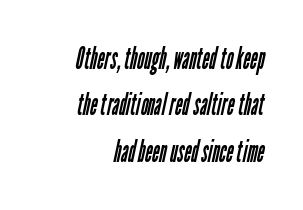
Bare-footed words on every line. Caption: multi-line text, flush right, ragged left. Note the varied advance widths — an 'i' is clearly narrower than an 'm'. These lines sit exactly where default settings would place them. Is the letter spacing exaggerated? No — it looks like the ordinary default. Each stroke keeps to a modest, everyday thickness or less.
